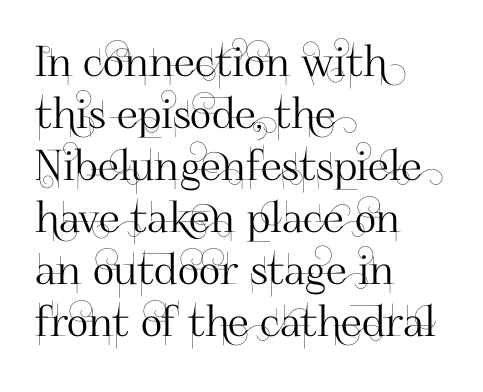
{"serif": "no", "italic": "no", "width": "normal", "stroke_contrast": "high", "x_height": "small", "monospaced": "no", "underline": "no", "align": "left", "line_spacing_ratio": 1.24, "letter_spacing": "normal", "letter_spacing_em": 0.0, "glyph_px": 42}
